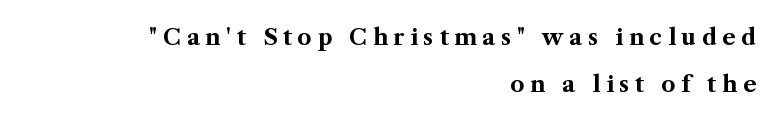
{"italic": "no", "bold": "yes", "underline": "no", "align": "right", "line_spacing": "loose", "line_spacing_ratio": 2.12, "letter_spacing": "wide", "letter_spacing_em": 0.26, "glyph_px": 22}
